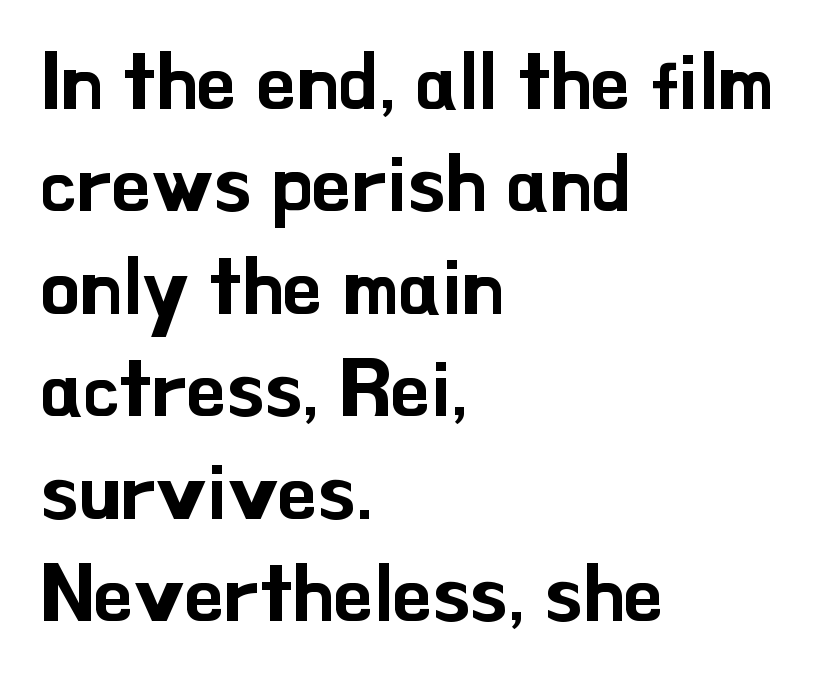
{"serif": "no", "italic": "no", "width": "normal", "stroke_contrast": "low", "x_height": "small", "monospaced": "no", "underline": "no", "align": "left", "line_spacing": "normal", "line_spacing_ratio": 1.28, "letter_spacing": "normal", "letter_spacing_em": 0.0, "glyph_px": 80}
